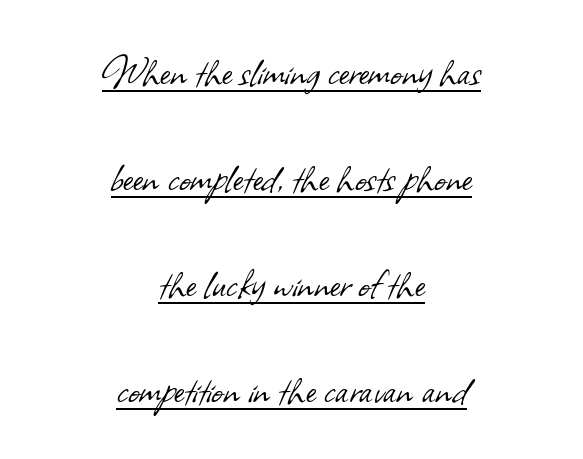
The image shows 49 px light sans-serif type; set centered, loose line spacing (2.16x), normal letter spacing, underlined; low stroke contrast and a small x-height.
